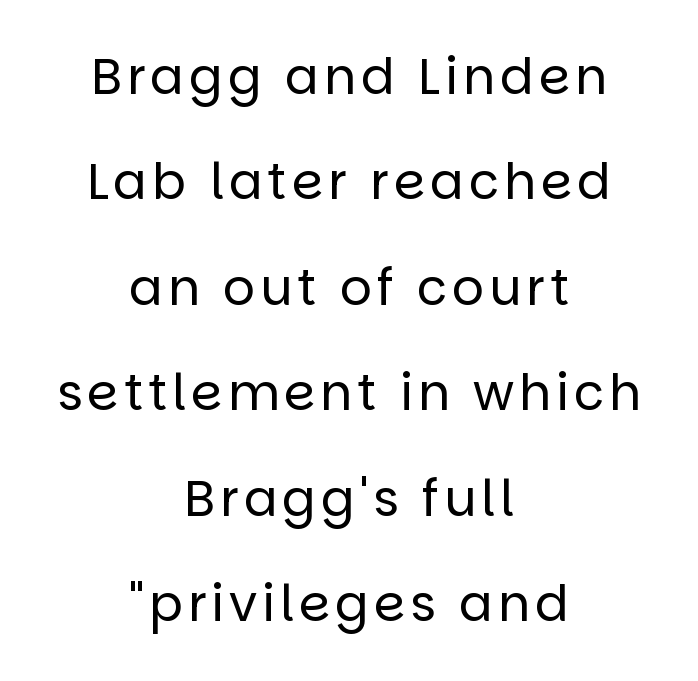
The image shows 50 px regular-weight sans-serif type, upright; set centered, loose line spacing (2.11x), not underlined; low stroke contrast and a large x-height.
